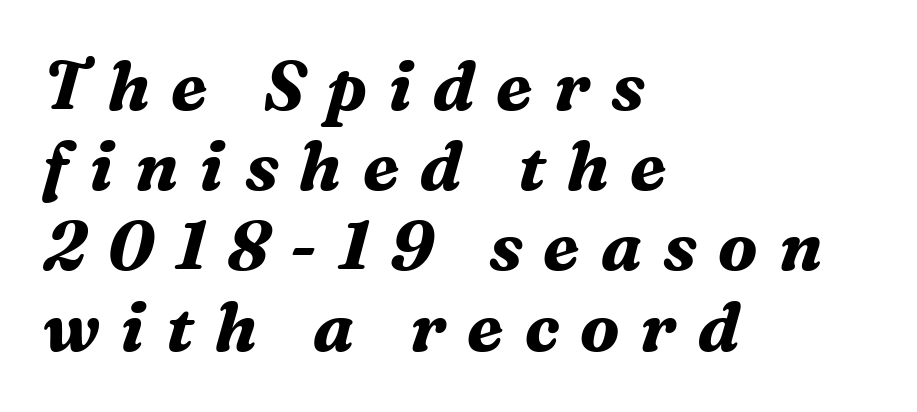
Q: Is the text bold? A: Yes.
Q: Is the text italic (slanted)? A: Yes, it leans right by about 16 degrees.
Q: Is the typeface a serif or a sans-serif typeface? A: Serif.
Q: Is the text underlined? A: No.
Q: How is the paragraph aligned? A: Left-aligned.
Q: Is the spacing between letters normal or unusually wide? A: Unusually wide.
Q: Width (condensed, normal, or wide)? A: Normal.
Q: Stroke contrast? A: Medium.
Q: x-height? A: Medium.
Q: Monospaced? A: No.
